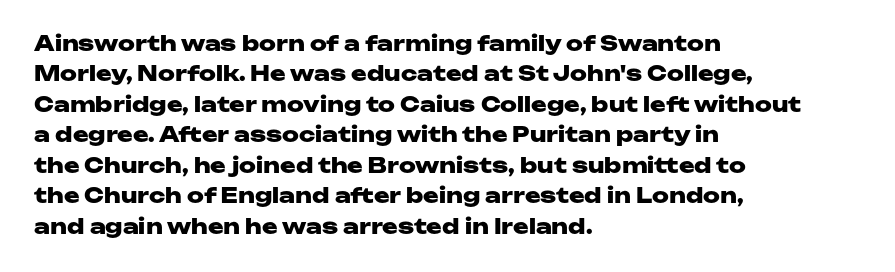
Q: Is the text bold? A: Yes.
Q: Is the text italic (slanted)? A: No, it is upright.
Q: Is the text underlined? A: No.
Q: How is the paragraph aligned? A: Left-aligned.
Q: Is the spacing between letters normal or unusually wide? A: Normal.
Q: Is the spacing between lines tight, normal or loose? A: Normal.
